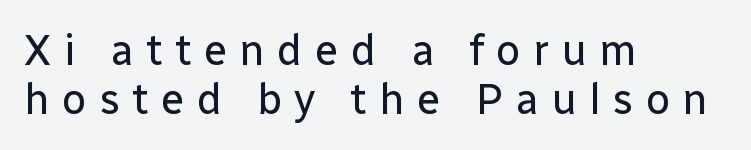
The image shows 43 px regular-weight sans-serif type, upright; set left-aligned, tight line spacing (1.14x), unusually wide letter spacing (+0.28 em), not underlined; low stroke contrast and a medium x-height.
